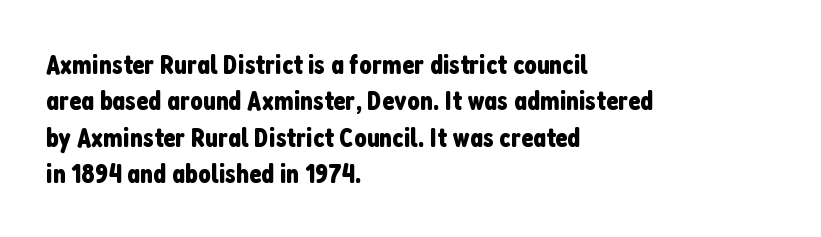
The image shows 28 px condensed sans-serif type, upright; set left-aligned, normal line spacing (1.3x), normal letter spacing, not underlined; low stroke contrast and a medium x-height.
